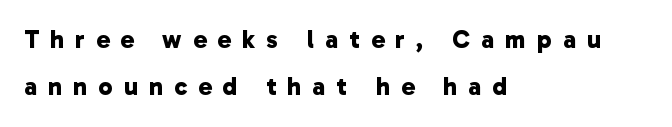
The image shows 25 px bold type; set left-aligned, line spacing 1.89x, unusually wide letter spacing (+0.45 em), not underlined.
